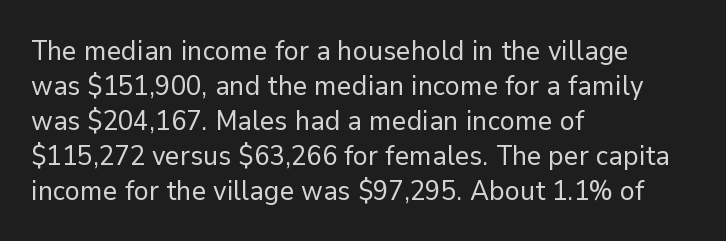
Q: Is the text bold? A: No.
Q: Is the text italic (slanted)? A: No, it is upright.
Q: Is the typeface a serif or a sans-serif typeface? A: Sans-serif.
Q: Is the text underlined? A: No.
Q: How is the paragraph aligned? A: Left-aligned.
Q: Is the spacing between letters normal or unusually wide? A: Normal.
Q: Is the spacing between lines tight, normal or loose? A: Normal.
Q: Width (condensed, normal, or wide)? A: Normal.
Q: Stroke contrast? A: Low.
Q: x-height? A: Medium.
Q: Monospaced? A: No.
